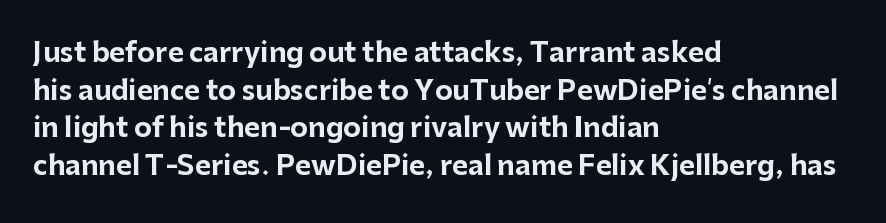
{"italic": "no", "bold": "yes", "underline": "no", "align": "left", "line_spacing": "normal", "line_spacing_ratio": 1.39, "letter_spacing": "normal", "letter_spacing_em": 0.0, "glyph_px": 27}
